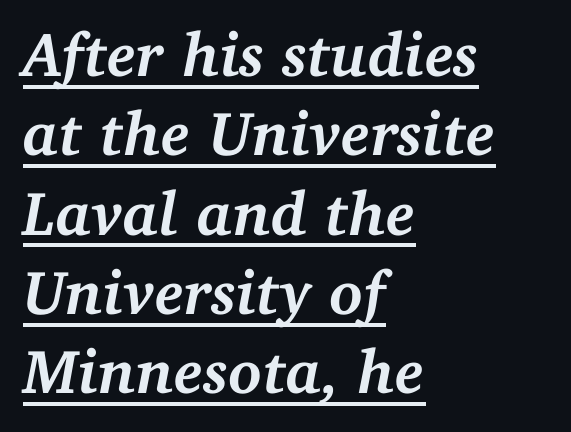
The image shows 62 px semibold serif type, italic (leaning right); set left-aligned, normal line spacing (1.28x), normal letter spacing, underlined; medium stroke contrast and a medium x-height.
